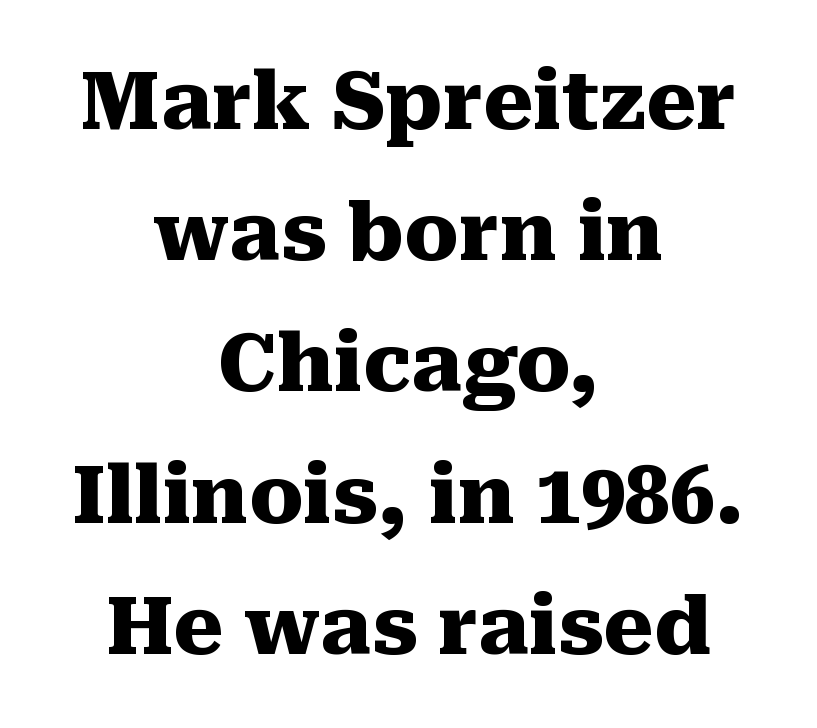
{"serif": "yes", "italic": "no", "bold": "yes", "weight": "heavy", "width": "normal", "stroke_contrast": "medium", "x_height": "medium", "monospaced": "no", "underline": "no", "align": "center", "line_spacing": "normal", "line_spacing_ratio": 1.64, "letter_spacing": "normal", "letter_spacing_em": 0.0, "glyph_px": 80}
